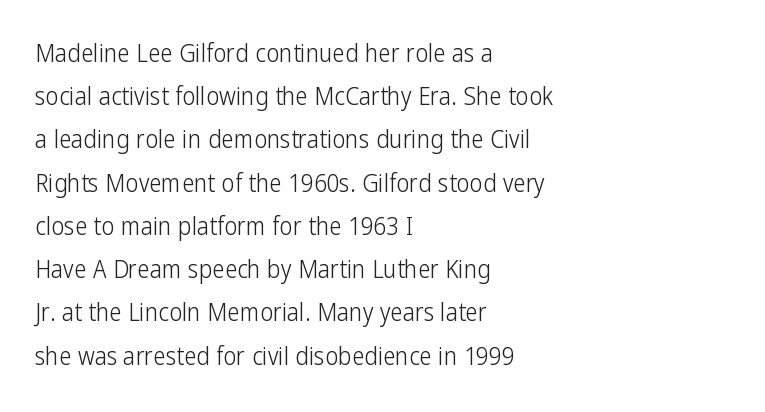
{"italic": "no", "bold": "no", "underline": "no", "align": "left", "line_spacing_ratio": 1.73, "letter_spacing": "normal", "letter_spacing_em": 0.0, "glyph_px": 25}
